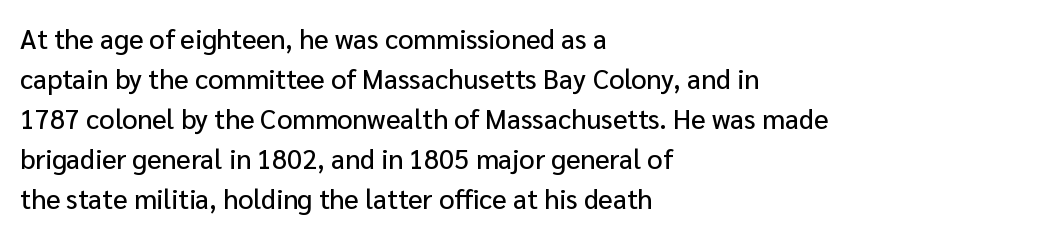
The image shows 27 px text type, upright; set left-aligned, normal line spacing (1.48x), normal letter spacing, not underlined.
